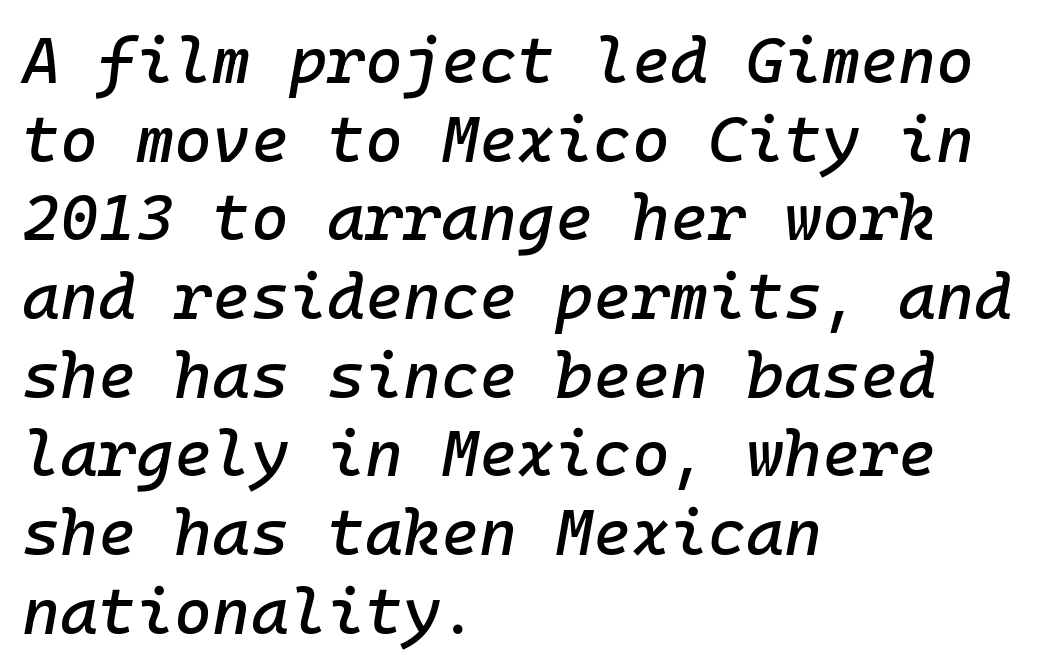
{"italic": "yes", "lean": "right", "slant_degrees": 10, "width": "normal", "stroke_contrast": "low", "x_height": "medium", "underline": "no", "align": "left", "line_spacing_ratio": 1.21, "letter_spacing": "normal", "letter_spacing_em": 0.0, "glyph_px": 65}
